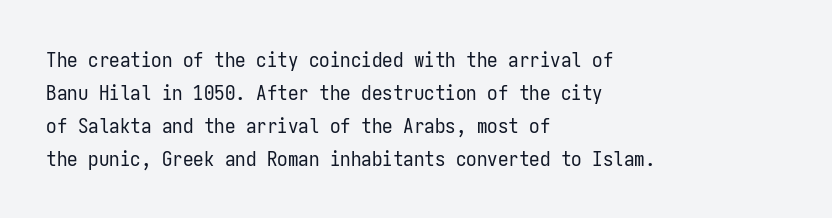
Q: Is the text bold? A: No.
Q: Is the text italic (slanted)? A: No, it is upright.
Q: Is the text underlined? A: No.
Q: How is the paragraph aligned? A: Left-aligned.
Q: Is the spacing between letters normal or unusually wide? A: Normal.
Q: Is the spacing between lines tight, normal or loose? A: Normal.
